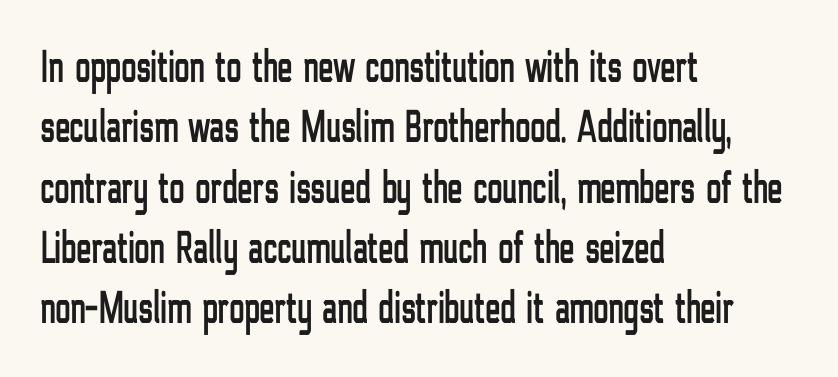
{"serif": "no", "italic": "no", "width": "condensed", "stroke_contrast": "low", "x_height": "medium", "monospaced": "no", "underline": "no", "align": "left", "line_spacing": "normal", "line_spacing_ratio": 1.31, "letter_spacing": "normal", "letter_spacing_em": 0.0, "glyph_px": 46}
